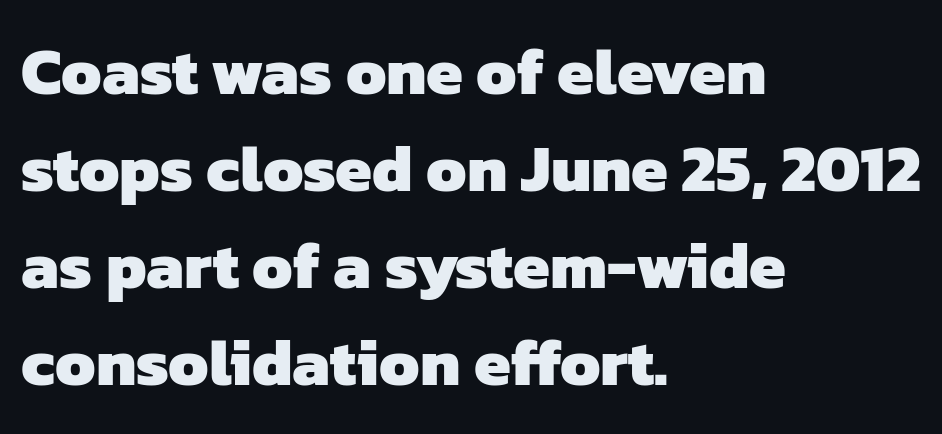
{"serif": "no", "bold": "yes", "weight": "heavy", "width": "normal", "stroke_contrast": "low", "x_height": "medium", "monospaced": "no", "underline": "no", "align": "left", "line_spacing": "normal", "line_spacing_ratio": 1.47, "letter_spacing": "normal", "letter_spacing_em": 0.0, "glyph_px": 66}
